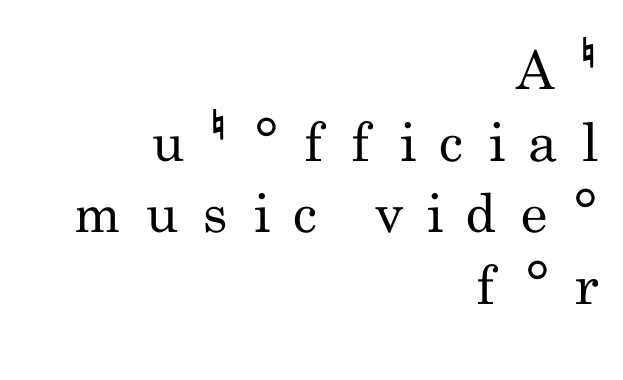
The image shows 53 px regular-weight, condensed sans-serif type, upright; set right-aligned, normal line spacing (1.35x), unusually wide letter spacing (+0.46 em), not underlined; low stroke contrast and a small x-height.
